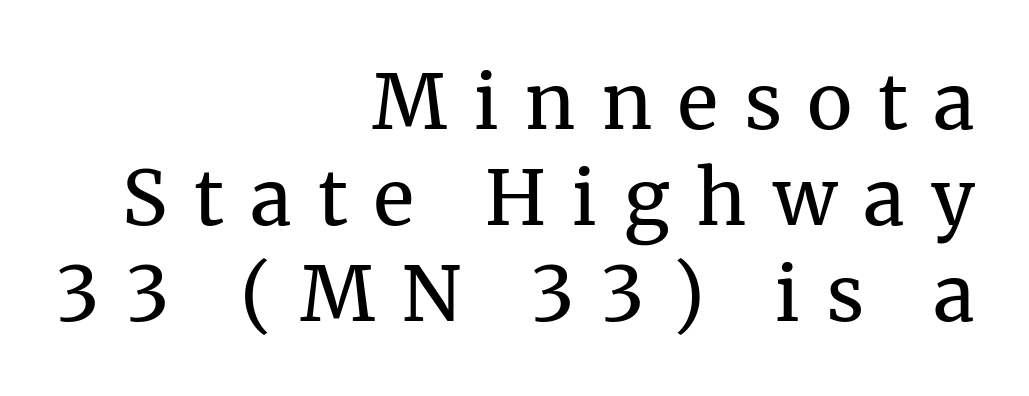
The image shows 76 px regular-weight serif type, upright; set right-aligned, normal line spacing (1.26x), unusually wide letter spacing (+0.35 em), not underlined; medium stroke contrast and a medium x-height.
